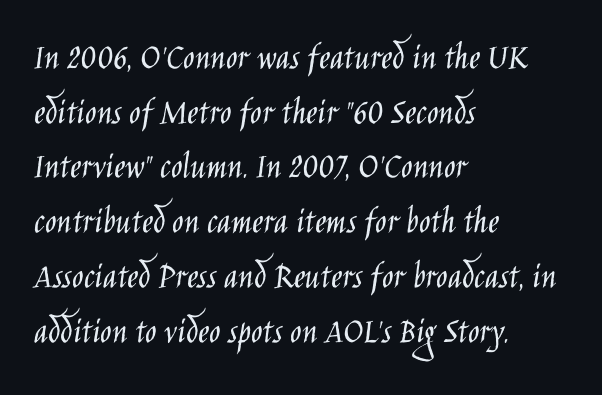
Do the characters align in a grid? No, the font is proportional. Stroke mass is kept to a normal reading level or below. Line beginnings align vertically; line endings do not. The specimen omits any rule beneath the text block's lines. The glyphs in this specimen are sans serif.
